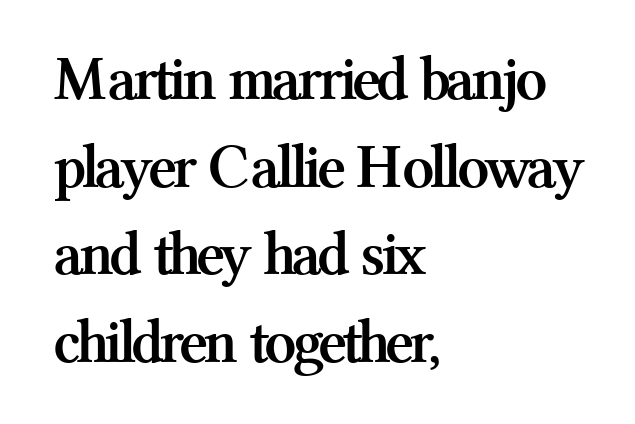
{"serif": "yes", "italic": "no", "bold": "yes", "weight": "semibold", "width": "normal", "stroke_contrast": "medium", "x_height": "medium", "monospaced": "no", "underline": "no", "align": "left", "line_spacing": "normal", "line_spacing_ratio": 1.39, "letter_spacing": "normal", "letter_spacing_em": 0.0, "glyph_px": 63}
